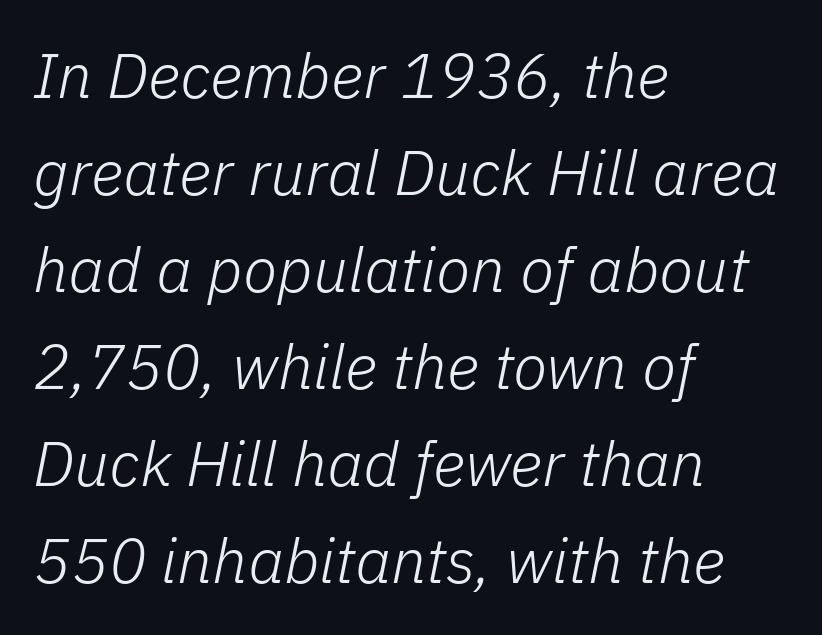
Q: Is the text bold? A: No.
Q: Is the text italic (slanted)? A: Yes, it leans right by about 11 degrees.
Q: Is the text underlined? A: No.
Q: How is the paragraph aligned? A: Left-aligned.
Q: Is the spacing between letters normal or unusually wide? A: Normal.
Q: Is the spacing between lines tight, normal or loose? A: Normal.
Q: Width (condensed, normal, or wide)? A: Normal.
Q: Stroke contrast? A: Low.
Q: x-height? A: Medium.
Q: Monospaced? A: No.
